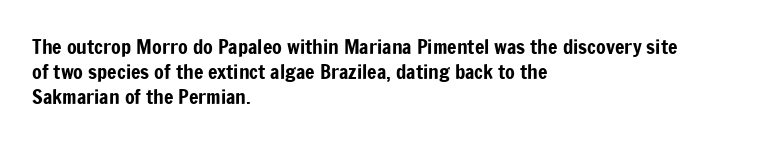
These lines keep a tight, regular rhythm from letter to letter. Successive baselines arrive at the customary interval. Unmarked baselines from the first word to the last. Casual observation: everything's shoved over to the left. This sample uses an upright cut, with every glyph sitting square on the baseline.
